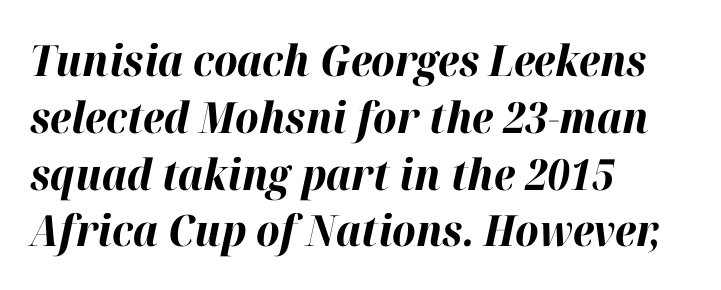
The gap between lines stays unmarked. If you drew a ruler down the left edge, every line would touch it. Designer's note — italics engaged. Heavy, bold letterforms. A typesetter would call this proportional, since set widths differ per character.
